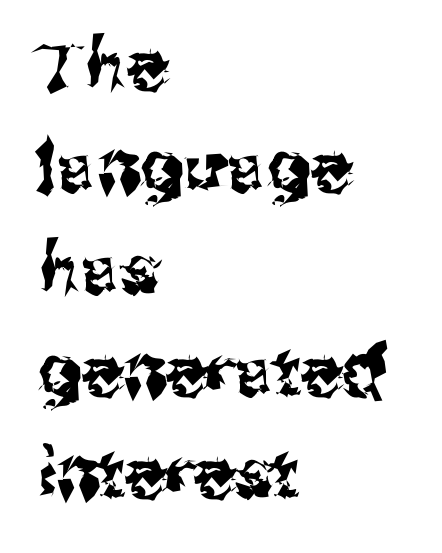
{"serif": "no", "italic": "no", "width": "normal", "stroke_contrast": "medium", "x_height": "medium", "monospaced": "no", "underline": "no", "align": "left", "line_spacing": "normal", "line_spacing_ratio": 1.48, "letter_spacing": "normal", "letter_spacing_em": 0.0, "glyph_px": 69}
